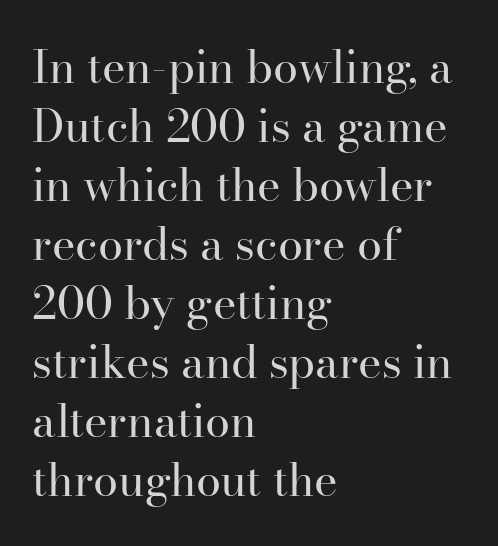
Q: Is the text bold? A: No.
Q: Is the text italic (slanted)? A: No, it is upright.
Q: Is the typeface a serif or a sans-serif typeface? A: Serif.
Q: Is the text underlined? A: No.
Q: How is the paragraph aligned? A: Left-aligned.
Q: Is the spacing between letters normal or unusually wide? A: Normal.
Q: Is the spacing between lines tight, normal or loose? A: Normal.
Q: Width (condensed, normal, or wide)? A: Normal.
Q: Stroke contrast? A: High.
Q: x-height? A: Small.
Q: Monospaced? A: No.
